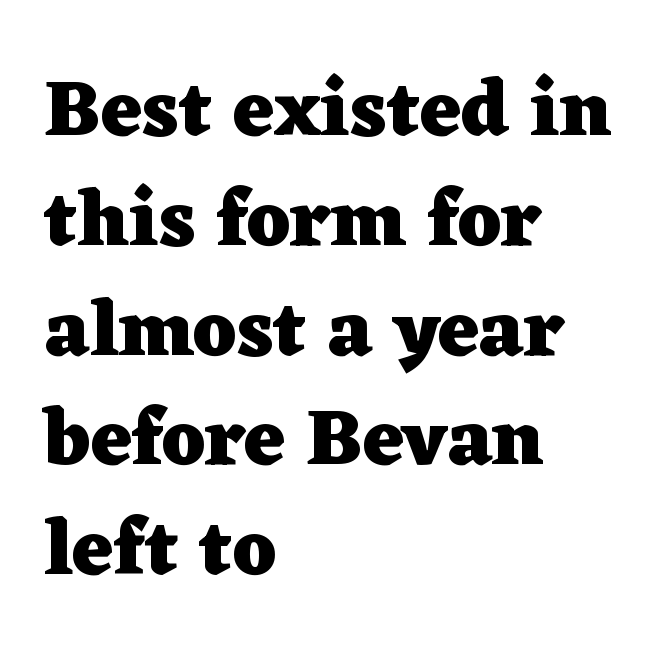
{"serif": "yes", "italic": "no", "bold": "yes", "weight": "heavy", "width": "wide", "stroke_contrast": "low", "x_height": "medium", "monospaced": "no", "underline": "no", "align": "left", "line_spacing": "normal", "line_spacing_ratio": 1.39, "letter_spacing": "normal", "letter_spacing_em": 0.0, "glyph_px": 79}
